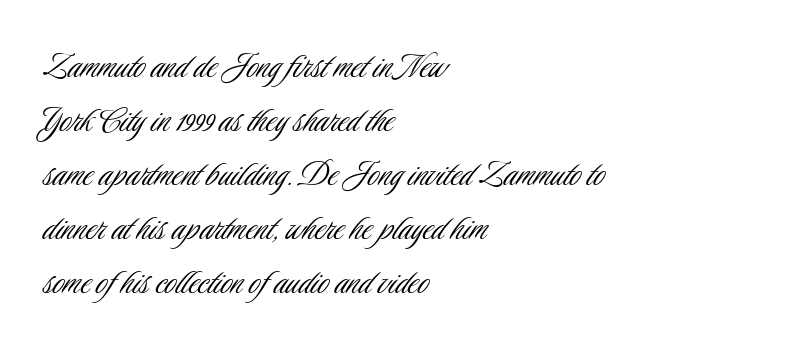
{"serif": "no", "bold": "no", "weight": "light", "width": "condensed", "stroke_contrast": "low", "x_height": "small", "monospaced": "no", "underline": "no", "align": "left", "line_spacing": "normal", "line_spacing_ratio": 1.35, "letter_spacing": "normal", "letter_spacing_em": 0.0, "glyph_px": 40}
